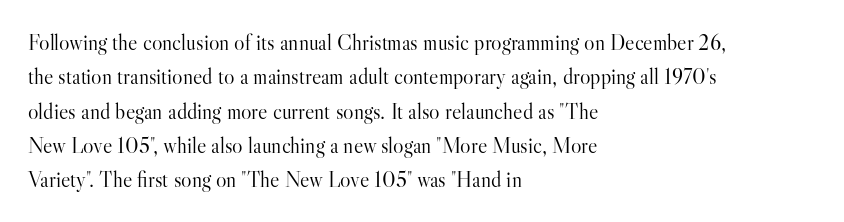
The image shows 22 px text type, upright; set left-aligned, normal line spacing (1.56x), normal letter spacing, not underlined.
